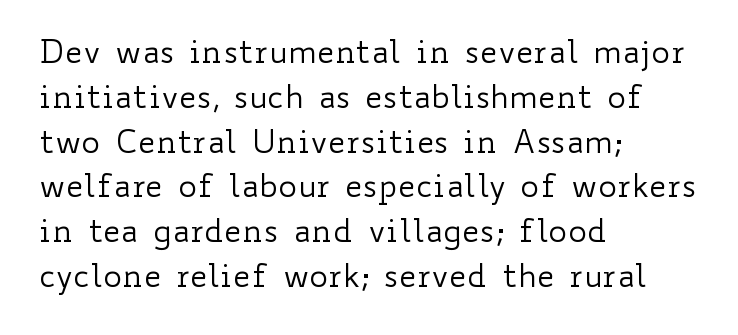
{"italic": "no", "bold": "no", "weight": "regular", "width": "wide", "stroke_contrast": "low", "x_height": "small", "monospaced": "no", "underline": "no", "align": "left", "line_spacing": "normal", "line_spacing_ratio": 1.4, "letter_spacing": "normal", "letter_spacing_em": 0.0, "glyph_px": 32}
